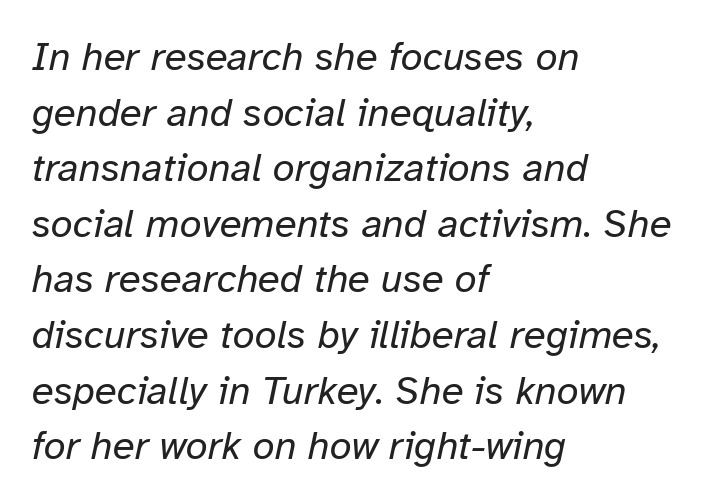
{"italic": "yes", "lean": "right", "slant_degrees": 12, "bold": "no", "weight": "regular", "width": "normal", "stroke_contrast": "low", "x_height": "medium", "monospaced": "no", "underline": "no", "align": "left", "line_spacing": "normal", "line_spacing_ratio": 1.39, "letter_spacing": "normal", "letter_spacing_em": 0.0, "glyph_px": 40}
